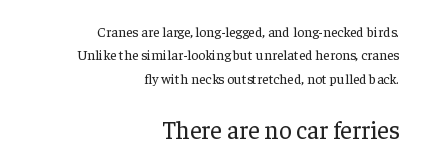
Q: Is the text bold? A: No.
Q: Is the text italic (slanted)? A: No, it is upright.
Q: Is the text underlined? A: No.
Q: How is the paragraph aligned? A: Right-aligned.
Q: Is the spacing between letters normal or unusually wide? A: Normal.
Q: Is the spacing between lines tight, normal or loose? A: Normal.
Q: Which block of text is set in a larger size, the first (top) or the second (bottom)? A: The second (bottom) one.
